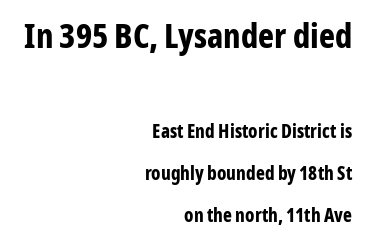
Every letter is thick-stroked: bold, no question. Size contrast runs from large at the top to small at the bottom. A flush-right, rag-left setting is used for this passage. Honestly, the letter spacing is just normal — you wouldn't notice it. Varying glyph widths throughout — classic text-font behaviour.
